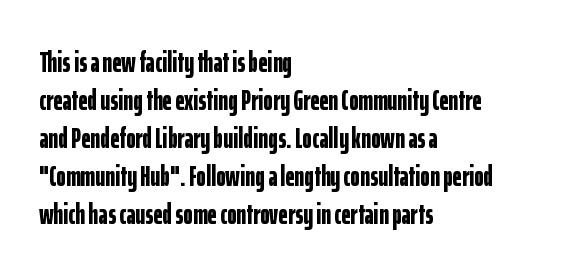
Q: Is the text bold? A: Yes.
Q: Is the text italic (slanted)? A: No, it is upright.
Q: Is the typeface a serif or a sans-serif typeface? A: Sans-serif.
Q: Is the text underlined? A: No.
Q: How is the paragraph aligned? A: Left-aligned.
Q: Is the spacing between letters normal or unusually wide? A: Normal.
Q: Is the spacing between lines tight, normal or loose? A: Normal.
Q: Width (condensed, normal, or wide)? A: Condensed.
Q: Stroke contrast? A: Low.
Q: x-height? A: Medium.
Q: Monospaced? A: No.
